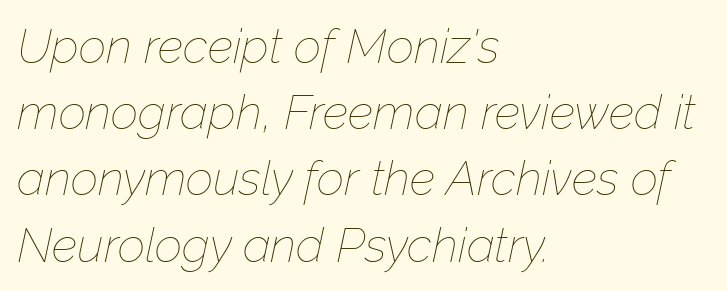
Caption: face not bold, strokes unweighted. It's the slanting kind of type. Bare-footed words on every line. The setting favours the left margin, as ordinary paragraphs usually do. Here the designer chose a conventional face with non-uniform glyph widths.
